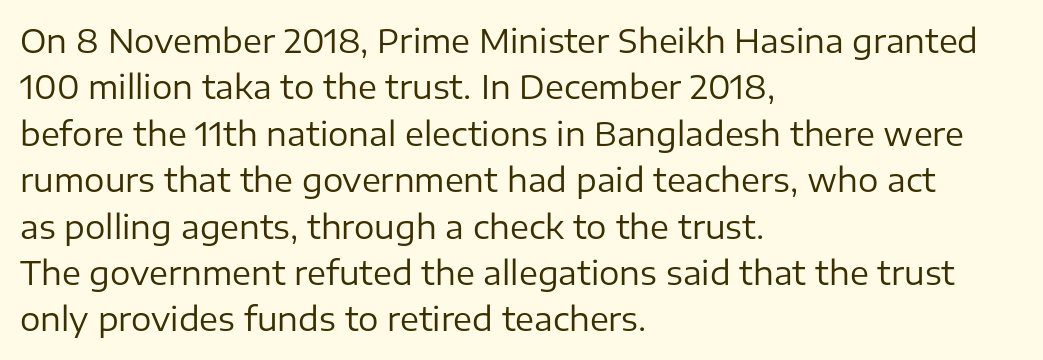
{"serif": "no", "italic": "no", "bold": "no", "weight": "regular", "width": "normal", "stroke_contrast": "low", "x_height": "medium", "monospaced": "no", "underline": "no", "align": "left", "line_spacing": "normal", "line_spacing_ratio": 1.45, "letter_spacing": "normal", "letter_spacing_em": 0.0, "glyph_px": 32}
